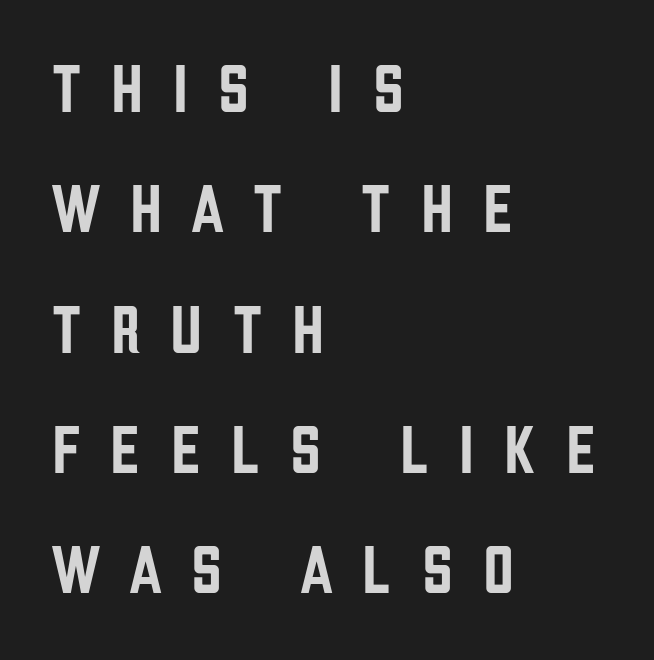
Q: Is the text italic (slanted)? A: No, it is upright.
Q: Is the typeface a serif or a sans-serif typeface? A: Sans-serif.
Q: Is the text underlined? A: No.
Q: How is the paragraph aligned? A: Left-aligned.
Q: Is the spacing between letters normal or unusually wide? A: Unusually wide.
Q: Width (condensed, normal, or wide)? A: Condensed.
Q: Stroke contrast? A: Low.
Q: x-height? A: Large.
Q: Monospaced? A: No.
